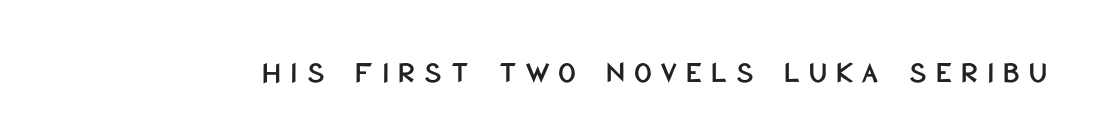
Q: Is the text italic (slanted)? A: No, it is upright.
Q: Is the typeface a serif or a sans-serif typeface? A: Sans-serif.
Q: Is the text underlined? A: No.
Q: Is the spacing between letters normal or unusually wide? A: Unusually wide.
Q: Width (condensed, normal, or wide)? A: Condensed.
Q: Stroke contrast? A: Low.
Q: x-height? A: Large.
Q: Monospaced? A: No.
